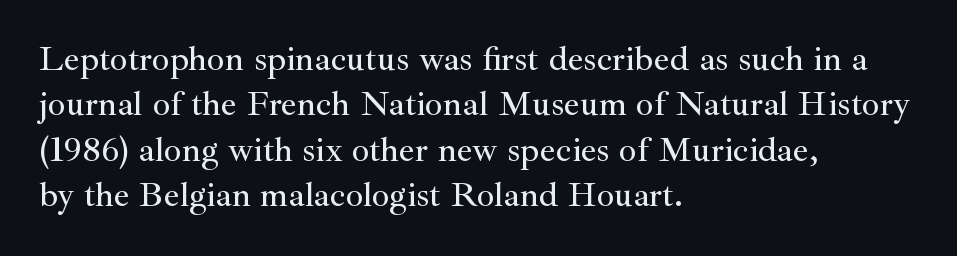
Q: Is the text italic (slanted)? A: No, it is upright.
Q: Is the typeface a serif or a sans-serif typeface? A: Serif.
Q: Is the text underlined? A: No.
Q: How is the paragraph aligned? A: Left-aligned.
Q: Is the spacing between letters normal or unusually wide? A: Normal.
Q: Is the spacing between lines tight, normal or loose? A: Normal.
Q: Width (condensed, normal, or wide)? A: Normal.
Q: Stroke contrast? A: Medium.
Q: x-height? A: Small.
Q: Monospaced? A: No.
